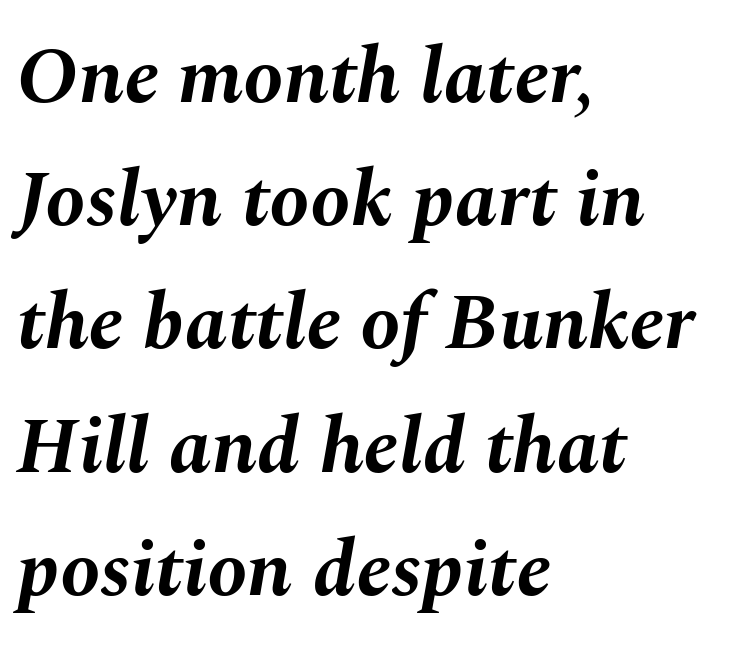
The image shows 80 px bold type, italic (leaning right); set left-aligned, normal line spacing (1.54x), normal letter spacing, not underlined; medium stroke contrast and a medium x-height.
